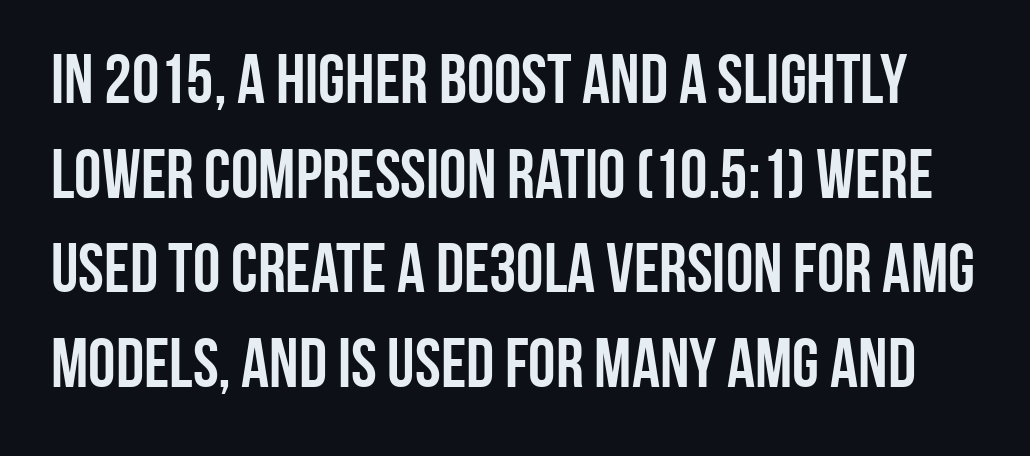
{"serif": "no", "italic": "no", "bold": "yes", "weight": "semibold", "width": "condensed", "stroke_contrast": "low", "x_height": "large", "monospaced": "no", "underline": "no", "line_spacing": "normal", "line_spacing_ratio": 1.37, "letter_spacing": "normal", "letter_spacing_em": 0.0, "glyph_px": 69}
